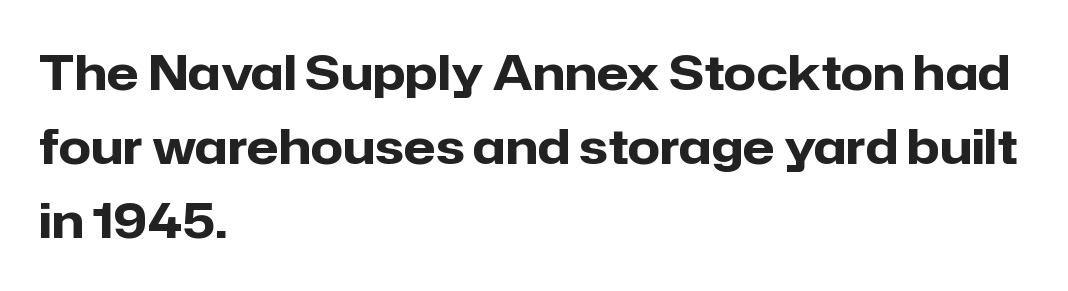
{"serif": "no", "italic": "no", "bold": "yes", "weight": "heavy", "width": "normal", "stroke_contrast": "low", "x_height": "medium", "monospaced": "no", "underline": "no", "align": "left", "line_spacing": "normal", "line_spacing_ratio": 1.57, "letter_spacing": "normal", "letter_spacing_em": 0.0, "glyph_px": 47}
